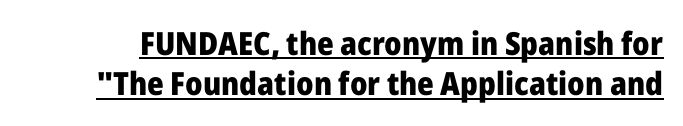
The image shows 32 px heavy sans-serif type, upright; set normal line spacing (1.26x), normal letter spacing, underlined; low stroke contrast and a medium x-height.
